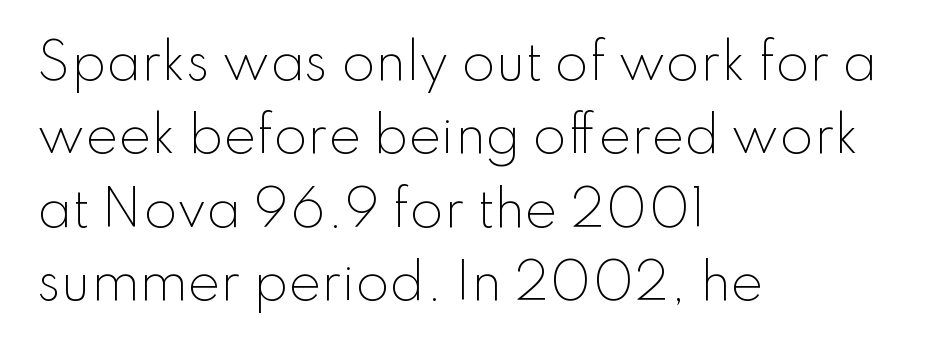
{"serif": "no", "italic": "no", "bold": "no", "weight": "light", "width": "normal", "stroke_contrast": "low", "x_height": "small", "monospaced": "no", "underline": "no", "align": "left", "line_spacing": "normal", "line_spacing_ratio": 1.5, "letter_spacing": "normal", "letter_spacing_em": 0.0, "glyph_px": 49}
